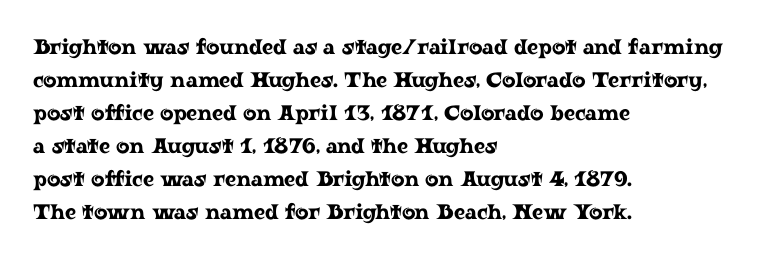
Q: Is the text italic (slanted)? A: No, it is upright.
Q: Is the text underlined? A: No.
Q: How is the paragraph aligned? A: Left-aligned.
Q: Is the spacing between letters normal or unusually wide? A: Normal.
Q: Is the spacing between lines tight, normal or loose? A: Normal.
